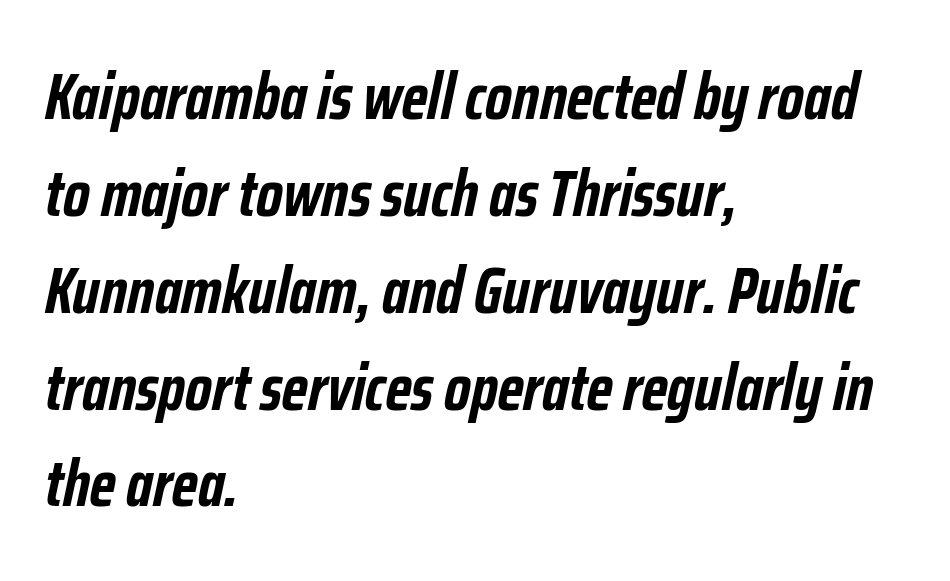
Each line starts at the same left margin while the right side varies. A normal amount of white space separates one row of letters from the next. Nobody touched the tracking dial on this one. The font's italic variant was chosen for this text.
